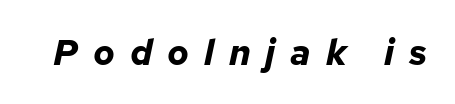
Q: Is the text bold? A: Yes.
Q: Is the text italic (slanted)? A: Yes, it leans right by about 12 degrees.
Q: Is the text underlined? A: No.
Q: Is the spacing between letters normal or unusually wide? A: Unusually wide.
Q: Width (condensed, normal, or wide)? A: Normal.
Q: Stroke contrast? A: Low.
Q: x-height? A: Medium.
Q: Monospaced? A: No.
